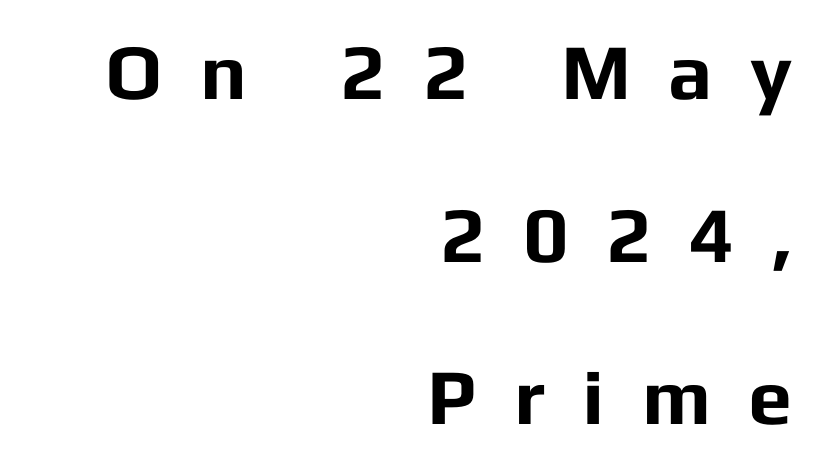
The lettering stays uniformly vertical, giving the passage a roman look. Do the characters align in a grid? No, the font is proportional. Glyph-to-glyph distance is far greater than everyday printed text. Caption: bold face, heavy strokes. Students, observe: this is what heavily led, spacious text looks like. Visually the block forms a straight wall on the right and a jagged coastline on the left.
